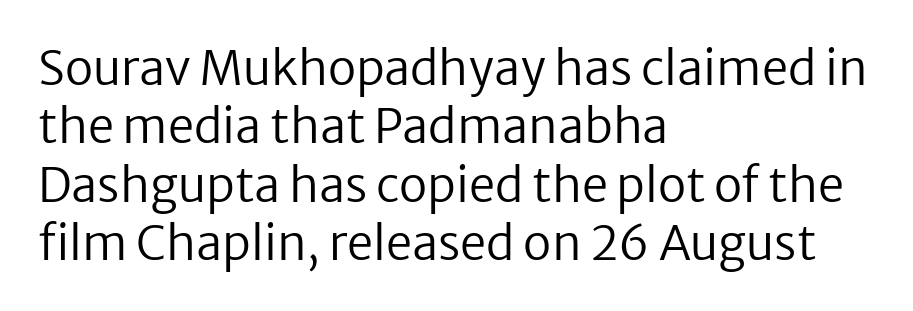
{"serif": "no", "italic": "no", "bold": "no", "weight": "regular", "width": "normal", "stroke_contrast": "low", "x_height": "medium", "monospaced": "no", "underline": "no", "align": "left", "line_spacing_ratio": 1.24, "letter_spacing": "normal", "letter_spacing_em": 0.0, "glyph_px": 47}
